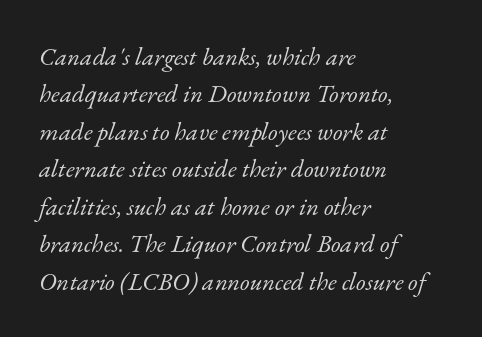
Q: Is the text bold? A: No.
Q: Is the text italic (slanted)? A: Yes, it leans right by about 17 degrees.
Q: Is the text underlined? A: No.
Q: How is the paragraph aligned? A: Left-aligned.
Q: Is the spacing between letters normal or unusually wide? A: Normal.
Q: Is the spacing between lines tight, normal or loose? A: Normal.
